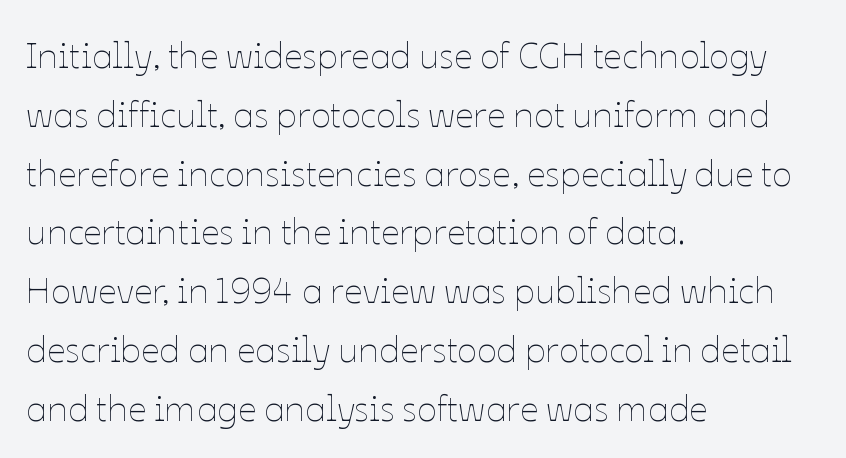
Q: Is the text bold? A: No.
Q: Is the text italic (slanted)? A: No, it is upright.
Q: Is the text underlined? A: No.
Q: How is the paragraph aligned? A: Left-aligned.
Q: Is the spacing between letters normal or unusually wide? A: Normal.
Q: Is the spacing between lines tight, normal or loose? A: Normal.
Q: Width (condensed, normal, or wide)? A: Normal.
Q: Stroke contrast? A: Low.
Q: x-height? A: Medium.
Q: Monospaced? A: No.
